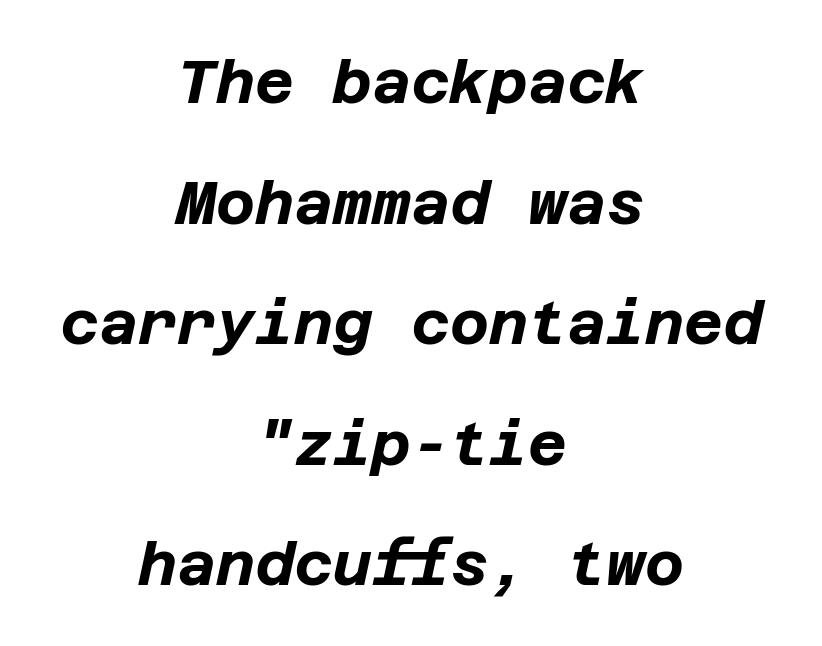
{"italic": "yes", "lean": "right", "slant_degrees": 12, "bold": "yes", "weight": "bold", "width": "normal", "stroke_contrast": "low", "x_height": "large", "underline": "no", "align": "center", "line_spacing": "loose", "line_spacing_ratio": 2.01, "letter_spacing": "normal", "letter_spacing_em": 0.0, "glyph_px": 60}
